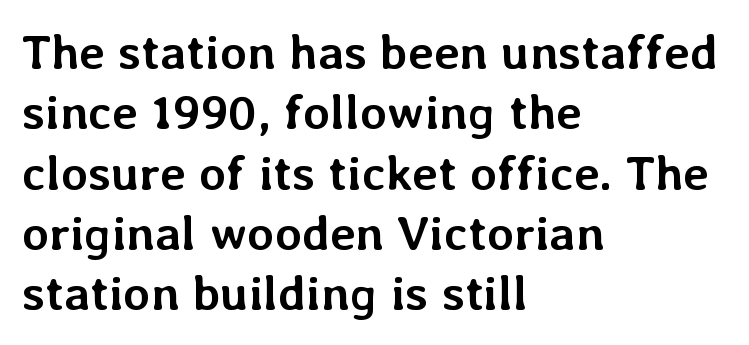
{"italic": "no", "bold": "yes", "weight": "semibold", "width": "normal", "stroke_contrast": "low", "x_height": "medium", "monospaced": "no", "underline": "no", "align": "left", "line_spacing_ratio": 1.23, "letter_spacing": "normal", "letter_spacing_em": 0.0, "glyph_px": 49}
